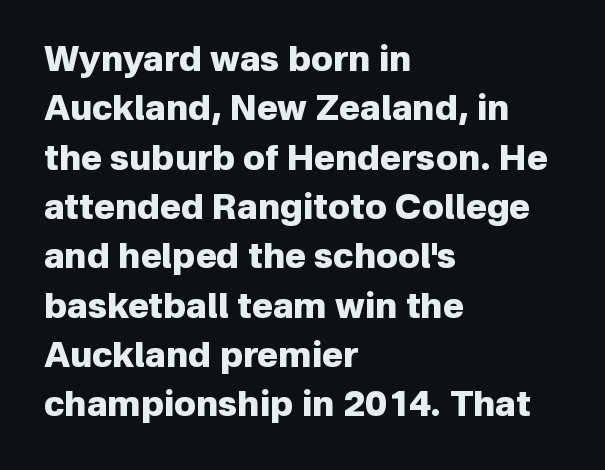
Q: Is the text bold? A: Yes.
Q: Is the text italic (slanted)? A: No, it is upright.
Q: Is the typeface a serif or a sans-serif typeface? A: Sans-serif.
Q: Is the text underlined? A: No.
Q: How is the paragraph aligned? A: Left-aligned.
Q: Is the spacing between letters normal or unusually wide? A: Normal.
Q: Is the spacing between lines tight, normal or loose? A: Normal.
Q: Width (condensed, normal, or wide)? A: Normal.
Q: Stroke contrast? A: Low.
Q: x-height? A: Medium.
Q: Monospaced? A: No.
